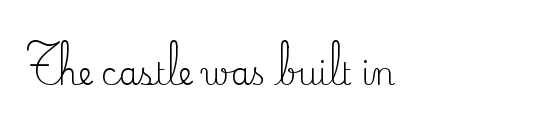
{"serif": "yes", "italic": "no", "bold": "no", "weight": "regular", "width": "normal", "stroke_contrast": "medium", "x_height": "small", "monospaced": "no", "underline": "no", "letter_spacing": "normal", "letter_spacing_em": 0.0, "glyph_px": 31}
